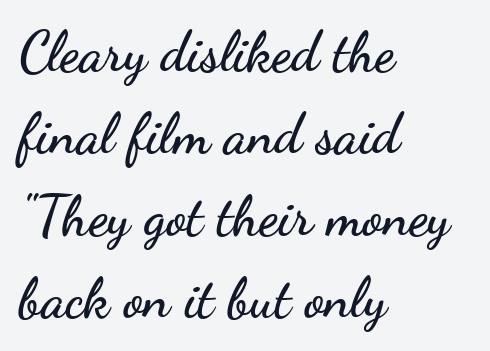
Q: Is the text italic (slanted)? A: Yes.
Q: Is the typeface a serif or a sans-serif typeface? A: Sans-serif.
Q: Is the text underlined? A: No.
Q: How is the paragraph aligned? A: Left-aligned.
Q: Is the spacing between letters normal or unusually wide? A: Normal.
Q: Is the spacing between lines tight, normal or loose? A: Normal.
Q: Width (condensed, normal, or wide)? A: Wide.
Q: Stroke contrast? A: Low.
Q: x-height? A: Small.
Q: Monospaced? A: No.
